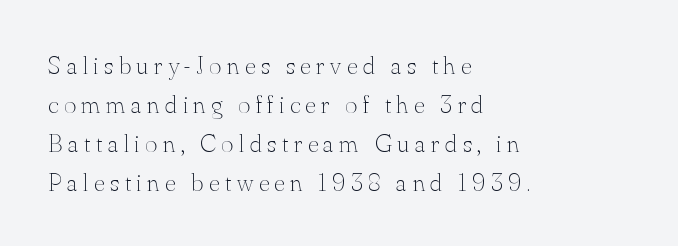
The passage shown is not underscored anywhere. Honestly, the letter spacing is so wide it's the main thing you notice. Vertically, the passage feels balanced, rows spaced as you'd expect. A roman cut, with each character standing at attention. Letters have the restrained weight of plain body copy at most. The lines are quadded left.
